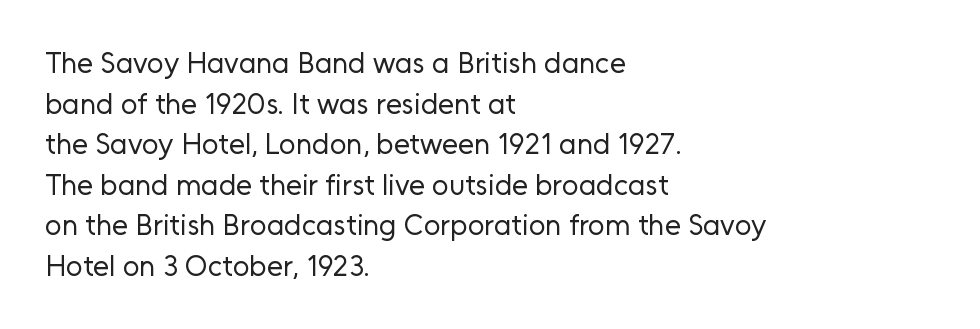
No word sits above an underline. The typography opts for an upright posture over an oblique one. Examine the stroke ends and you'll find no serifs. Summary of vertical rhythm: regular, with standard interline spacing. Stroke mass is kept to a normal reading level or below.
